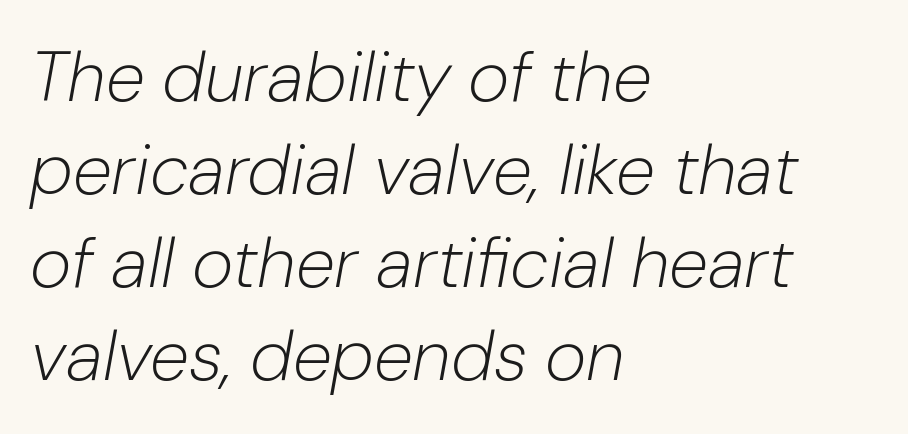
The image shows 71 px light type, italic (leaning right); set left-aligned, normal line spacing (1.31x), normal letter spacing, not underlined; low stroke contrast and a medium x-height.
